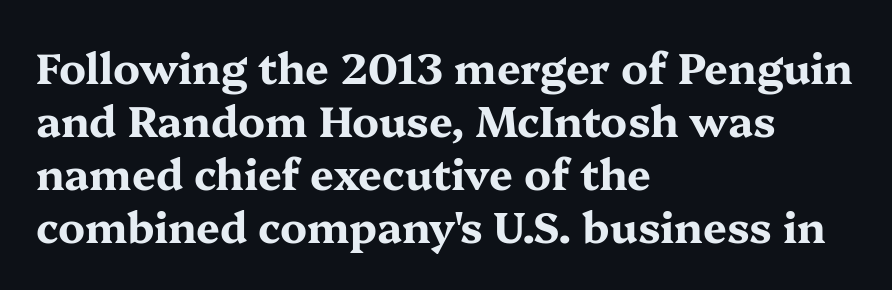
{"serif": "yes", "italic": "no", "bold": "yes", "weight": "bold", "width": "wide", "stroke_contrast": "medium", "x_height": "medium", "monospaced": "no", "underline": "no", "align": "left", "line_spacing": "normal", "line_spacing_ratio": 1.26, "letter_spacing": "normal", "letter_spacing_em": 0.0, "glyph_px": 42}
